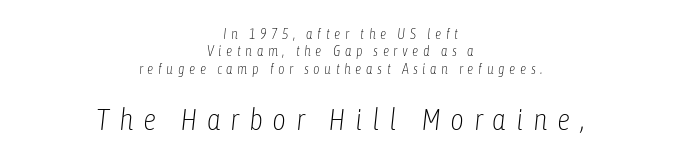
{"italic": "yes", "lean": "right", "slant_degrees": 6, "bold": "no", "weight": "light", "width": "condensed", "stroke_contrast": "low", "x_height": "medium", "monospaced": "no", "underline": "no", "align": "center", "line_spacing_ratio": 1.24, "letter_spacing": "wide", "letter_spacing_em": 0.32, "larger_block": "second", "size_ratio": 2.14, "glyph_px": 30}
